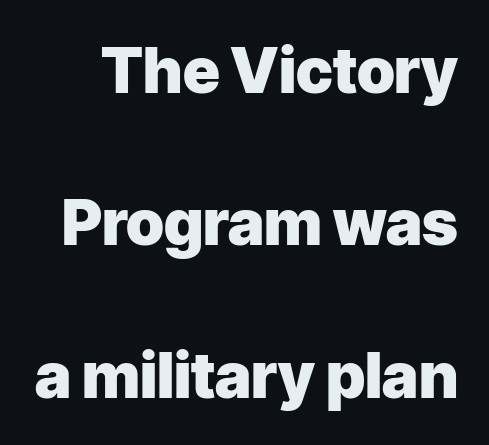
The image shows 63 px heavy sans-serif type, upright; set loose line spacing (2.42x), normal letter spacing, not underlined; low stroke contrast and a medium x-height.
